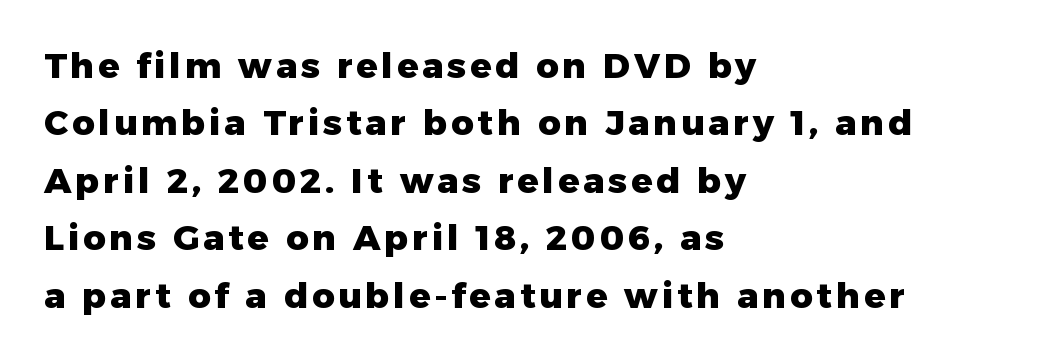
Upright lettering throughout. You can tell from the bare stems that sans-serif type was used. Has an underline been added? It has not. Left-aligned paragraph, ragged on the right.
